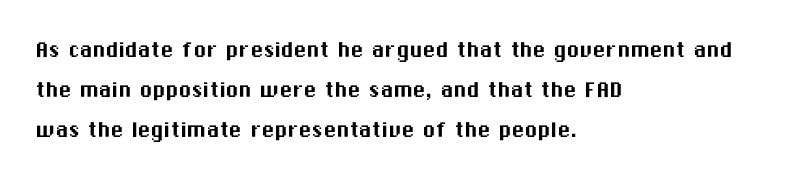
Q: Is the text italic (slanted)? A: No, it is upright.
Q: Is the text underlined? A: No.
Q: How is the paragraph aligned? A: Left-aligned.
Q: Is the spacing between letters normal or unusually wide? A: Normal.
Q: Is the spacing between lines tight, normal or loose? A: Normal.
